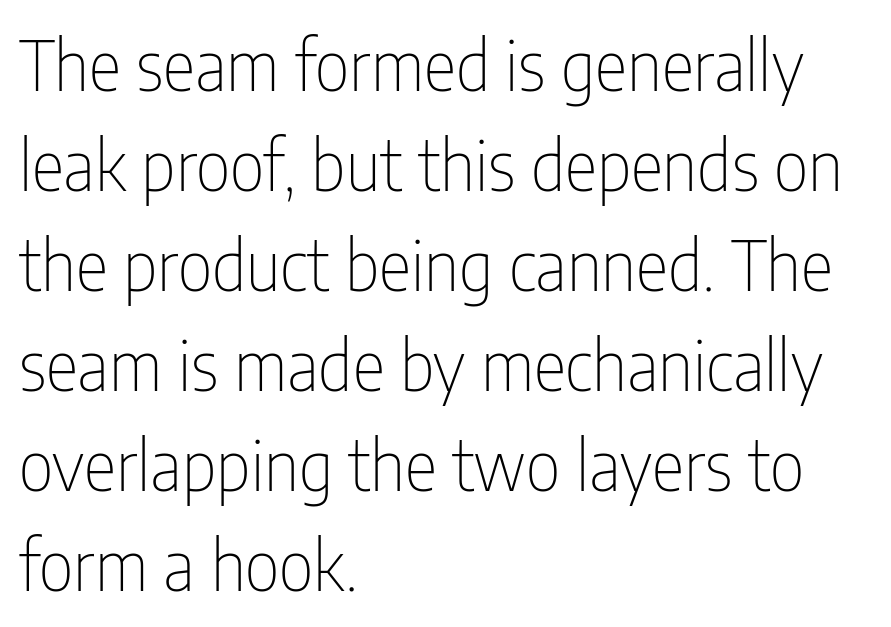
What stands out about the letter spacing? Nothing — it is the standard amount. Caption: multi-line text, flush left, ragged right. The font's upright variant was chosen for this text. The font is comparable to plain body text, perhaps lighter. The lines sit at an ordinary, default distance from one another. Has an underline been added? It has not.
